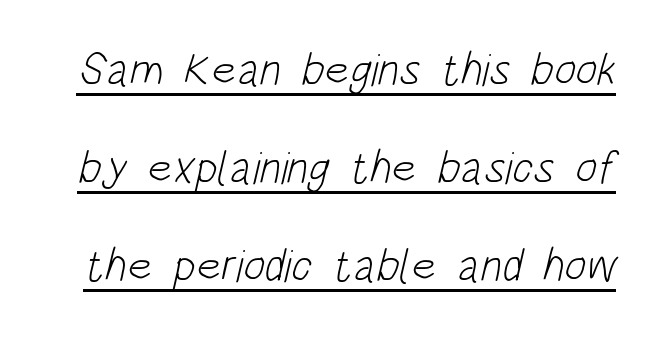
Stem width sits at or under what a default text font uses. This block would shrink considerably if given ordinary leading; it's expanded now. The rendering shows plain stroke endings on the letterforms — a sans-serif design. Tracking value appears to be zero — textbook default spacing. Check the space under the baseline: a stroke is drawn there. Looks like regular typesetting: each glyph gets only the width it needs.
